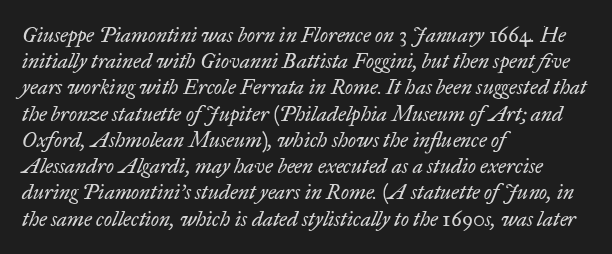
This reads as an unemphasized weight, regular at the heaviest. There is no visible air inserted between adjacent glyphs. One glance says typical: line gaps are just what's usual. The space beneath each line is pristine and unruled.
